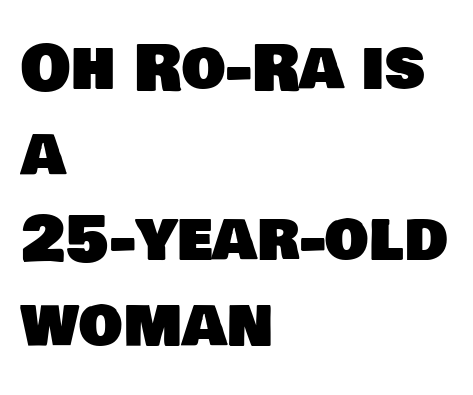
Note the varied advance widths — an 'i' is clearly narrower than an 'm'. The tracking reads as untouched default to a designer's eye. Any mark beneath the type? The region is blank. Horizontal alignment here is leftward, the default for most running prose. The passage shown is typeset with a sans-serif family.
